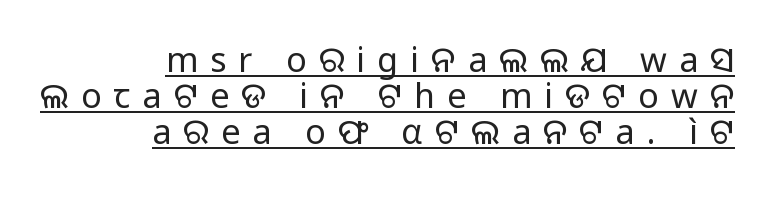
Regarding serifs, this sample does without them. Vertically, the passage feels compressed, each row crowding the next. There is plenty of visible air inserted between adjacent glyphs. These characters rest on top of a visible drawn line. You can tell it's not italic because the verticals are truly vertical. The passage shown is not bold in any degree.
